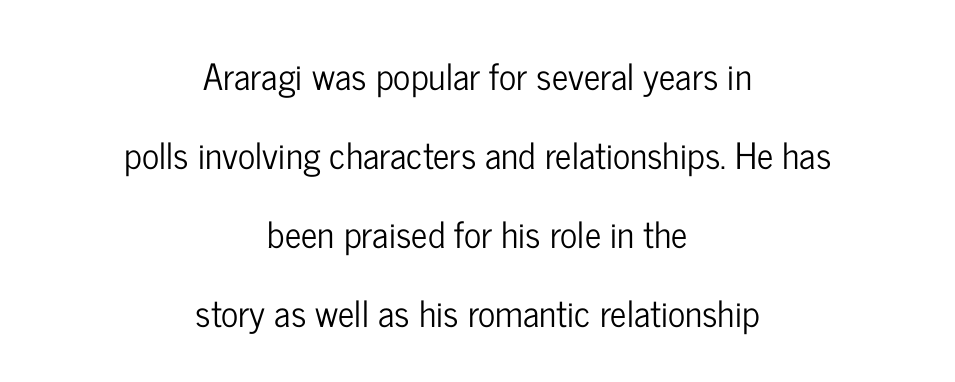
The image shows 36 px condensed sans-serif type, upright; set centered, loose line spacing (2.19x), normal letter spacing, not underlined; low stroke contrast and a medium x-height.
